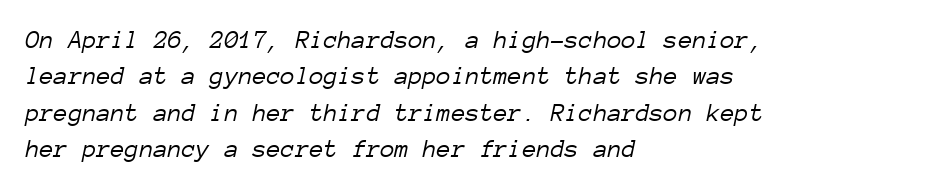
The image shows 26 px text type, italic (leaning right); set left-aligned, normal line spacing (1.4x), normal letter spacing, not underlined.
